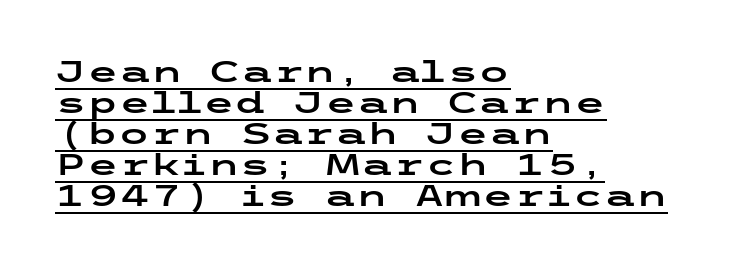
The designer dialed line spacing down below the default. The rendering anchors every line to the left-hand side. Is this a sans? Yes — the strokes have no serifs. The type sits square on the baseline with zero lean.
